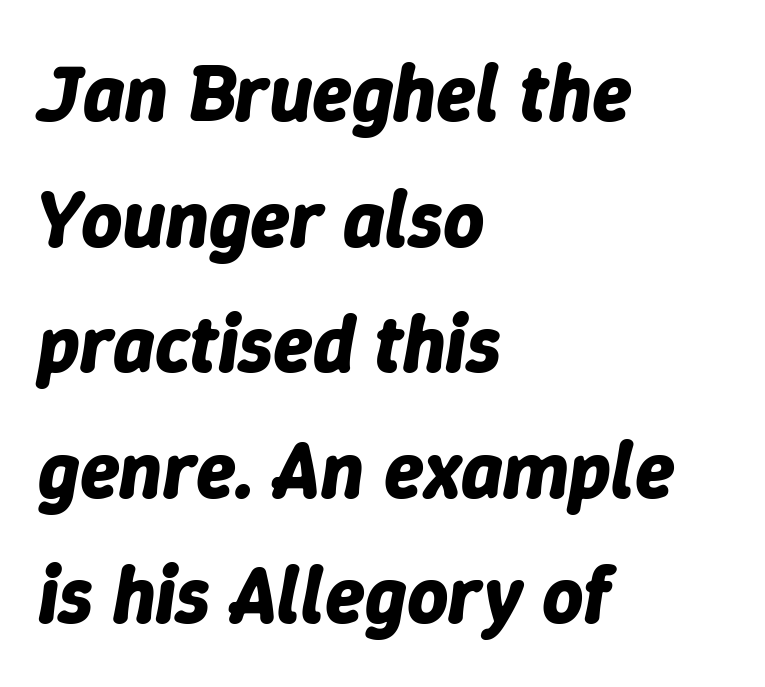
Q: Is the text bold? A: Yes.
Q: Is the text italic (slanted)? A: Yes, it leans right by about 9 degrees.
Q: Is the text underlined? A: No.
Q: How is the paragraph aligned? A: Left-aligned.
Q: Is the spacing between letters normal or unusually wide? A: Normal.
Q: Is the spacing between lines tight, normal or loose? A: Normal.
Q: Width (condensed, normal, or wide)? A: Normal.
Q: Stroke contrast? A: Low.
Q: x-height? A: Medium.
Q: Monospaced? A: No.
